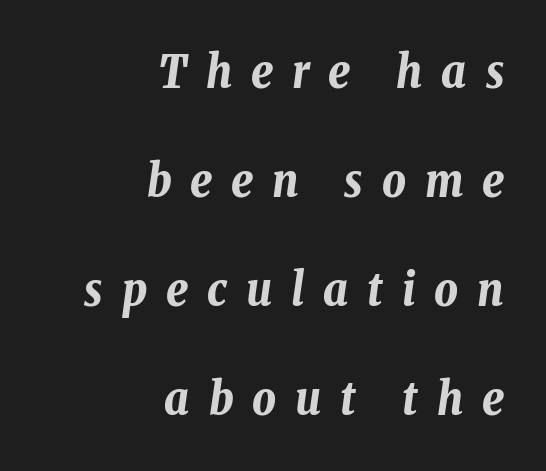
Q: Is the text bold? A: Yes.
Q: Is the text italic (slanted)? A: Yes, it leans right by about 8 degrees.
Q: Is the text underlined? A: No.
Q: How is the paragraph aligned? A: Right-aligned.
Q: Is the spacing between letters normal or unusually wide? A: Unusually wide.
Q: Is the spacing between lines tight, normal or loose? A: Loose.
Q: Width (condensed, normal, or wide)? A: Condensed.
Q: Stroke contrast? A: Low.
Q: x-height? A: Medium.
Q: Monospaced? A: No.
